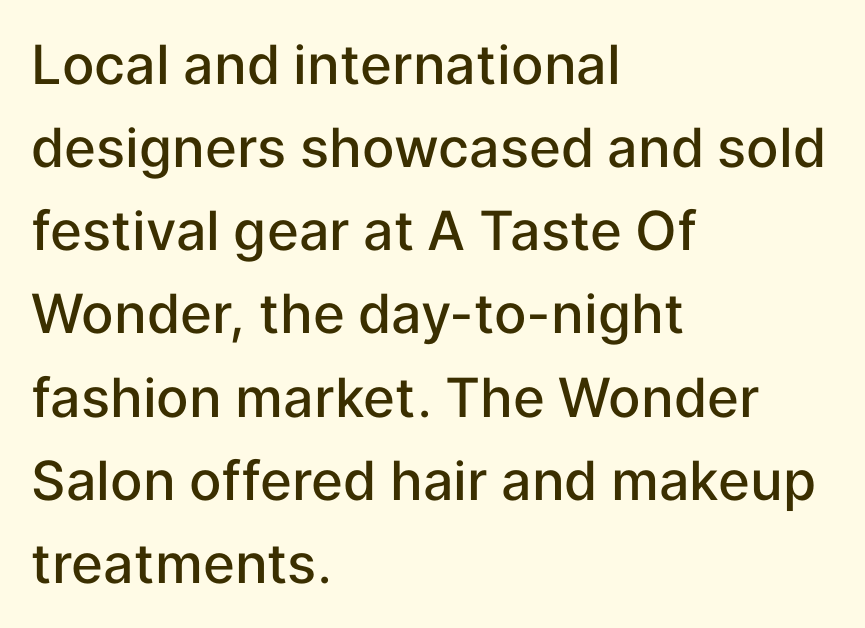
Nope, not italic — everything's standing straight. The space directly below the letters is spotless. The characters look somewhat weighty, a semibold short of true bold. These lines sit exactly where default settings would place them. These lines are rendered in a variable-pitch font.
